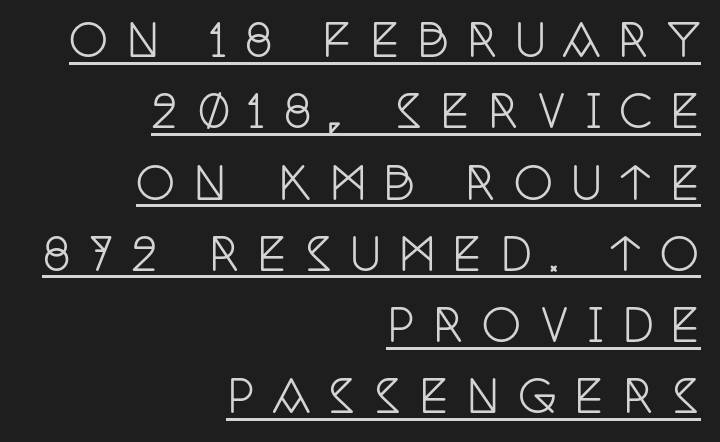
Q: Is the text italic (slanted)? A: No, it is upright.
Q: Is the typeface a serif or a sans-serif typeface? A: Serif.
Q: Is the text underlined? A: Yes.
Q: How is the paragraph aligned? A: Right-aligned.
Q: Is the spacing between letters normal or unusually wide? A: Unusually wide.
Q: Is the spacing between lines tight, normal or loose? A: Normal.
Q: Width (condensed, normal, or wide)? A: Condensed.
Q: Stroke contrast? A: Low.
Q: x-height? A: Large.
Q: Monospaced? A: No.
